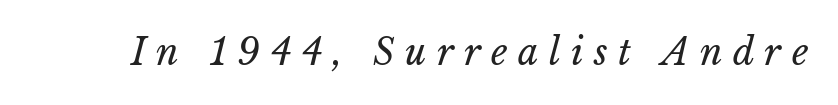
The image shows 36 px regular-weight type; set unusually wide letter spacing (+0.29 em), not underlined; low stroke contrast and a medium x-height.
